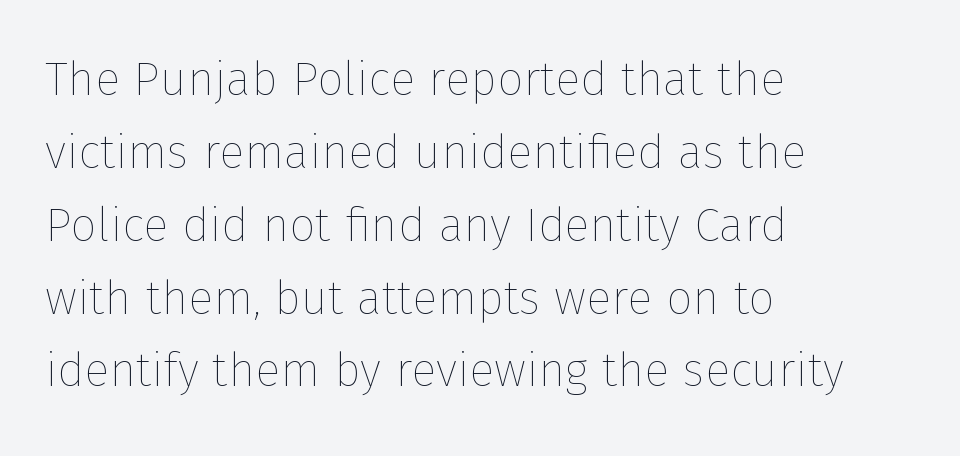
Each row of text sits above clean, open space. Notice how the stems are strictly vertical — no italics here. In CSS terms this would be text-align: left. How would I describe the line gaps? Plain and ordinary. Varying glyph widths throughout — classic text-font behaviour.
